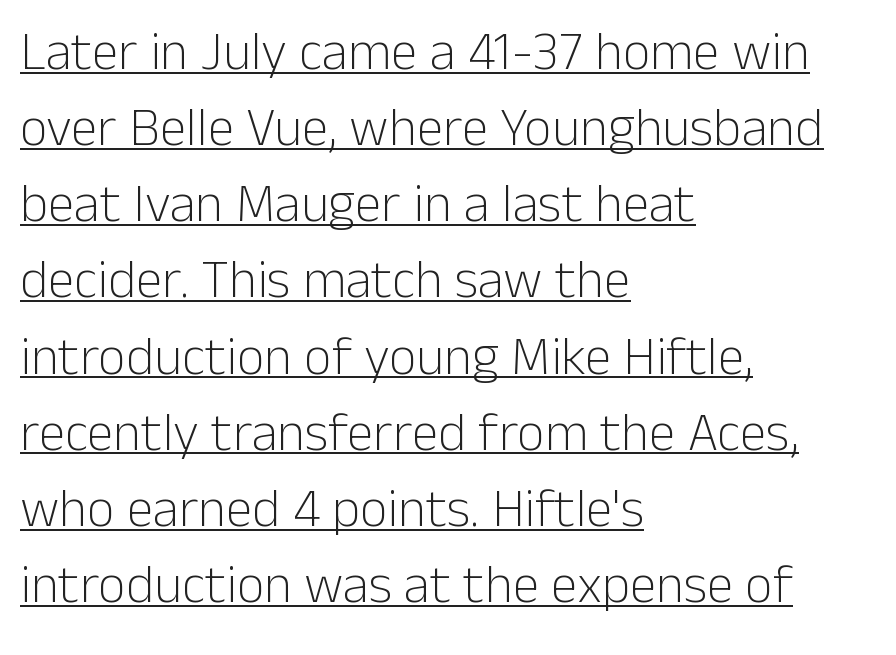
{"serif": "no", "italic": "no", "bold": "no", "weight": "light", "width": "normal", "stroke_contrast": "low", "x_height": "medium", "monospaced": "no", "underline": "yes", "align": "left", "line_spacing": "normal", "line_spacing_ratio": 1.41, "letter_spacing": "normal", "letter_spacing_em": 0.0, "glyph_px": 54}
